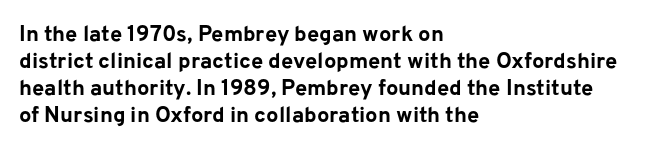
{"italic": "no", "bold": "yes", "underline": "no", "align": "left", "line_spacing_ratio": 1.22, "letter_spacing": "normal", "letter_spacing_em": 0.0, "glyph_px": 22}
